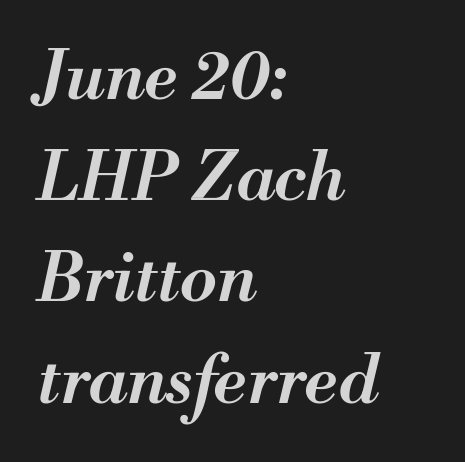
The image shows 67 px semibold type, italic (leaning right); set left-aligned, normal line spacing (1.51x), normal letter spacing, not underlined; medium stroke contrast and a small x-height.
